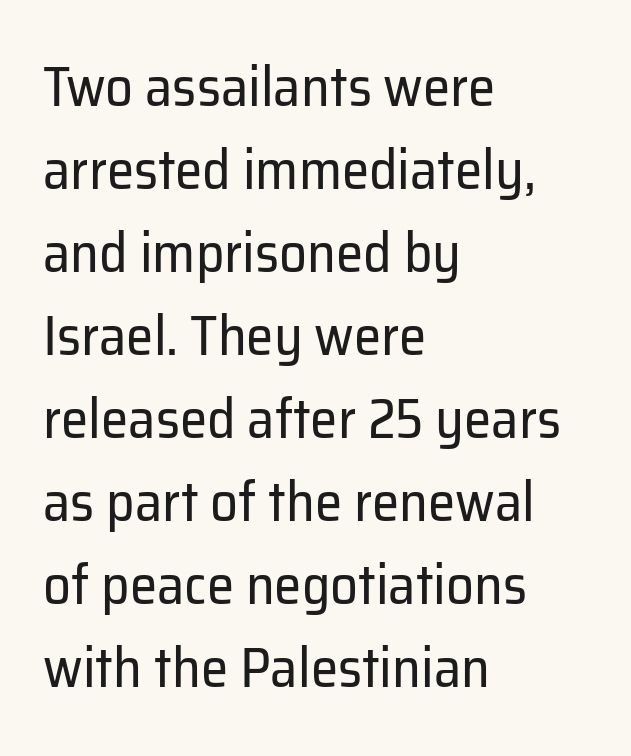
Honestly, the letter spacing is just normal — you wouldn't notice it. What kind of face is this? One without serifs — a sans. Ascenders rise straight up at ninety degrees. Is the block centered? No — it sits flush against the left margin. Words float on clear page, feet unadorned. No letter is thick-stroked: the sample isn't bold.
